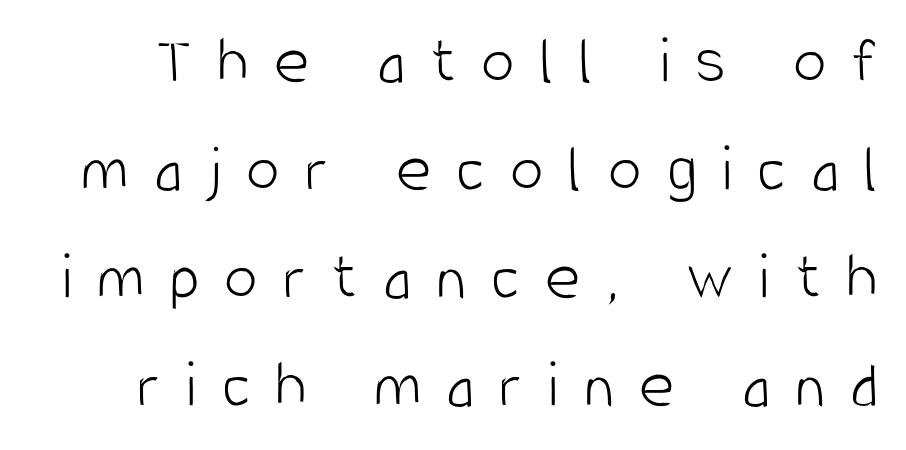
The image shows 68 px light, condensed sans-serif type, upright; set normal line spacing (1.59x), unusually wide letter spacing (+0.37 em), not underlined; low stroke contrast and a large x-height.
